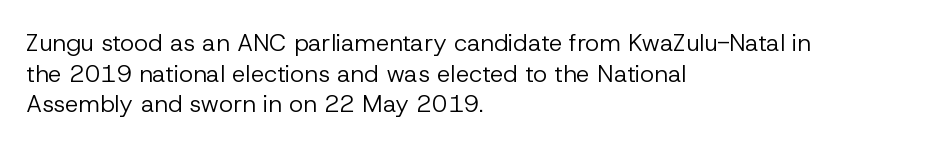
The image shows 24 px text type, upright; set left-aligned, normal line spacing (1.28x), normal letter spacing, not underlined.
